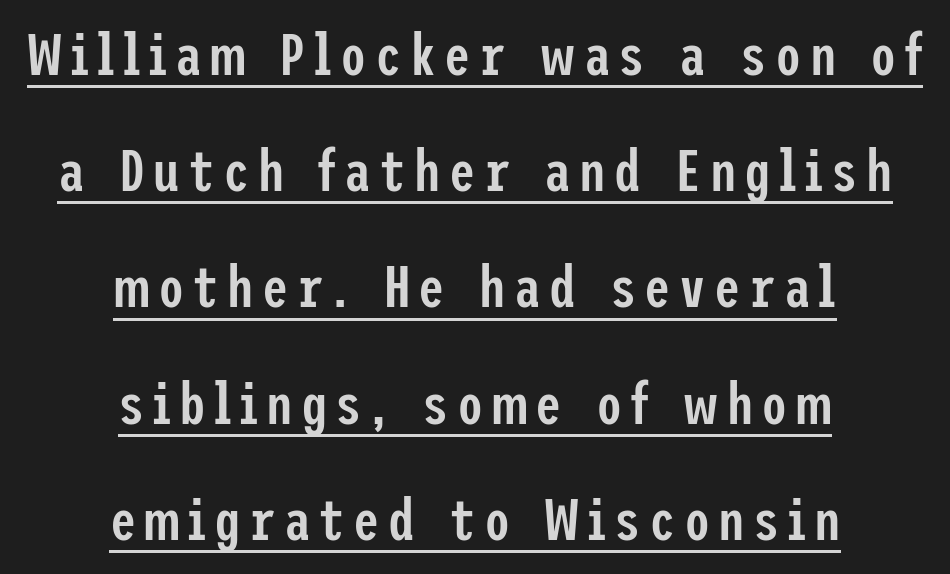
The image shows 59 px semibold, condensed sans-serif type, upright; set centered, loose line spacing (1.97x), underlined; low stroke contrast and a medium x-height.
